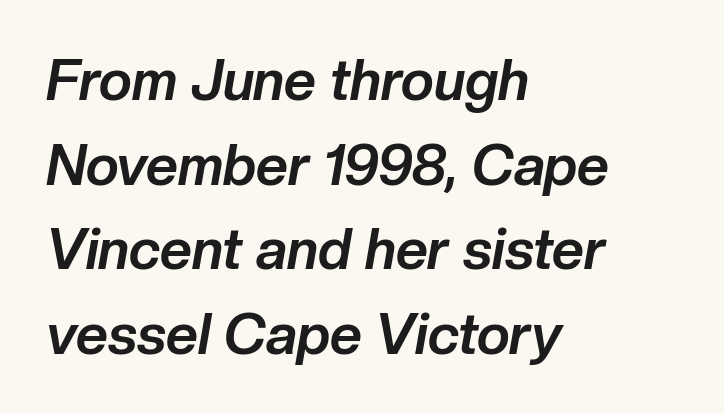
Q: Is the text bold? A: Yes.
Q: Is the text italic (slanted)? A: Yes, it leans right by about 10 degrees.
Q: Is the text underlined? A: No.
Q: How is the paragraph aligned? A: Left-aligned.
Q: Is the spacing between letters normal or unusually wide? A: Normal.
Q: Is the spacing between lines tight, normal or loose? A: Normal.
Q: Width (condensed, normal, or wide)? A: Normal.
Q: Stroke contrast? A: Low.
Q: x-height? A: Medium.
Q: Monospaced? A: No.
